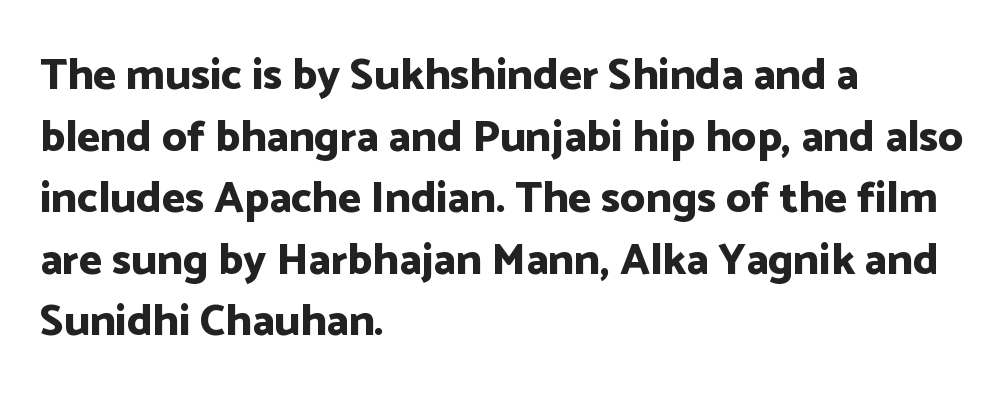
{"serif": "no", "italic": "no", "bold": "yes", "weight": "bold", "width": "normal", "stroke_contrast": "low", "x_height": "medium", "monospaced": "no", "underline": "no", "align": "left", "line_spacing": "normal", "line_spacing_ratio": 1.4, "letter_spacing": "normal", "letter_spacing_em": 0.0, "glyph_px": 44}
